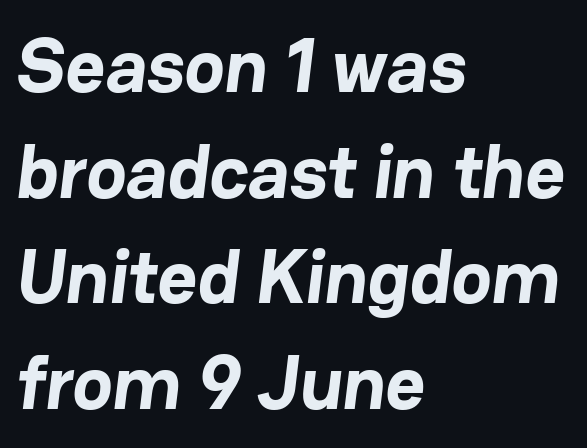
The image shows 76 px bold sans-serif type; set left-aligned, normal line spacing (1.39x), normal letter spacing, not underlined; low stroke contrast and a medium x-height.
